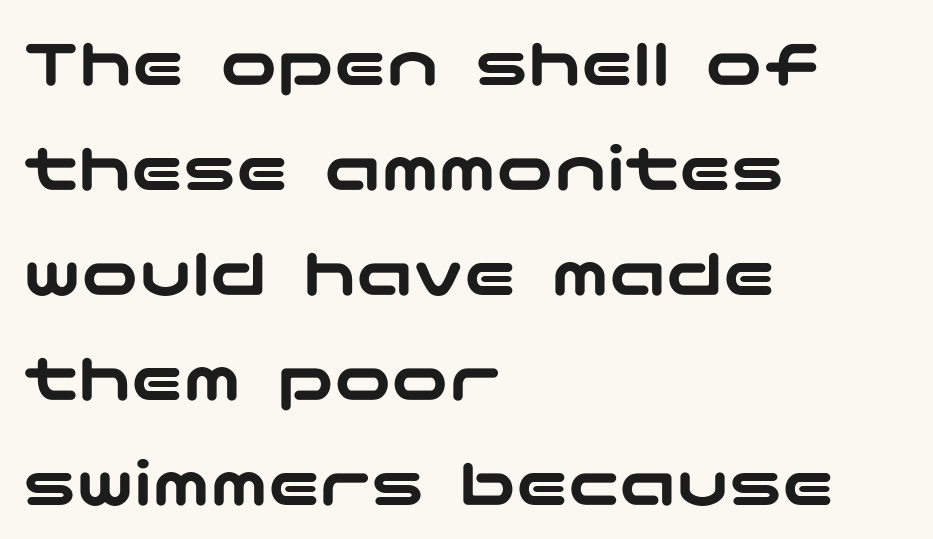
The image shows 71 px wide sans-serif type, upright; set left-aligned, normal line spacing (1.48x), normal letter spacing, not underlined; low stroke contrast and a medium x-height.
